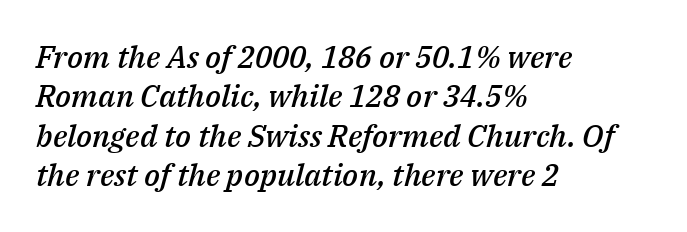
Q: Is the text bold? A: Semi-bold.
Q: Is the text italic (slanted)? A: Yes, it leans right by about 14 degrees.
Q: Is the text underlined? A: No.
Q: How is the paragraph aligned? A: Left-aligned.
Q: Is the spacing between letters normal or unusually wide? A: Normal.
Q: Is the spacing between lines tight, normal or loose? A: Normal.
Q: Width (condensed, normal, or wide)? A: Normal.
Q: Stroke contrast? A: Medium.
Q: x-height? A: Medium.
Q: Monospaced? A: No.
